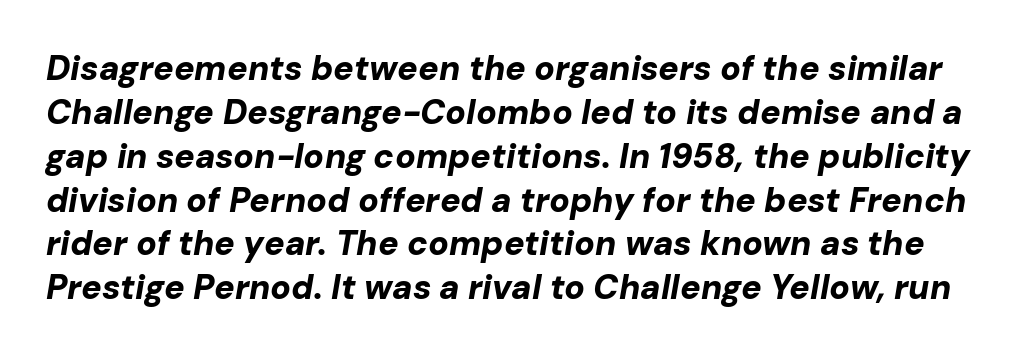
Q: Is the text bold? A: Yes.
Q: Is the text italic (slanted)? A: Yes, it leans right by about 10 degrees.
Q: Is the text underlined? A: No.
Q: Is the spacing between letters normal or unusually wide? A: Normal.
Q: Is the spacing between lines tight, normal or loose? A: Normal.
Q: Width (condensed, normal, or wide)? A: Normal.
Q: Stroke contrast? A: Low.
Q: x-height? A: Medium.
Q: Monospaced? A: No.
